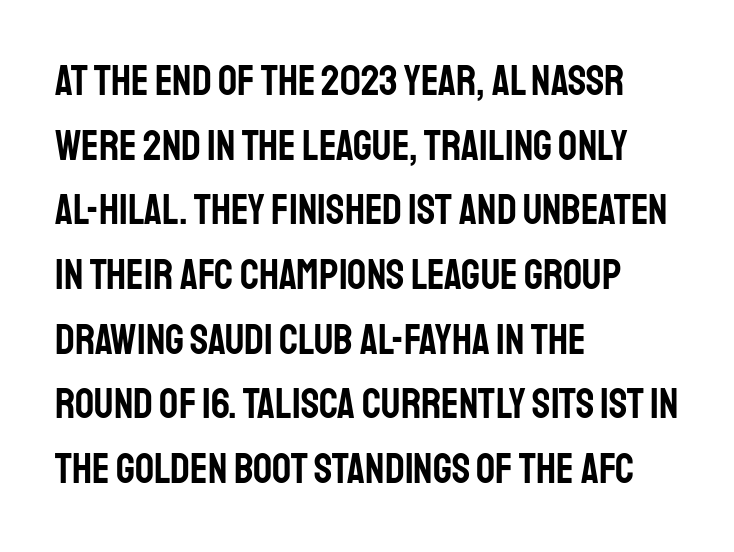
Q: Is the text italic (slanted)? A: No, it is upright.
Q: Is the typeface a serif or a sans-serif typeface? A: Sans-serif.
Q: Is the text underlined? A: No.
Q: How is the paragraph aligned? A: Left-aligned.
Q: Is the spacing between letters normal or unusually wide? A: Normal.
Q: Is the spacing between lines tight, normal or loose? A: Normal.
Q: Width (condensed, normal, or wide)? A: Condensed.
Q: Stroke contrast? A: Low.
Q: x-height? A: Large.
Q: Monospaced? A: No.
